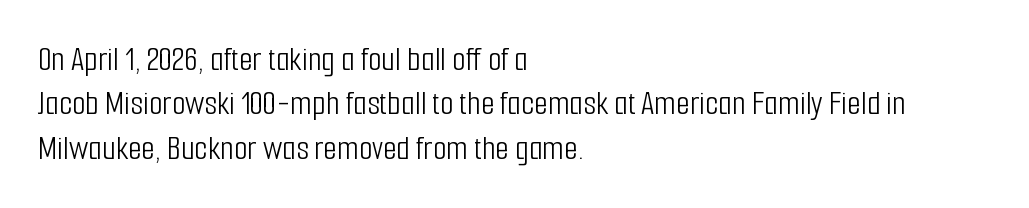
{"serif": "no", "italic": "no", "bold": "no", "weight": "light", "width": "condensed", "stroke_contrast": "low", "x_height": "medium", "monospaced": "no", "underline": "no", "align": "left", "line_spacing": "normal", "line_spacing_ratio": 1.27, "letter_spacing": "normal", "letter_spacing_em": 0.0, "glyph_px": 35}
